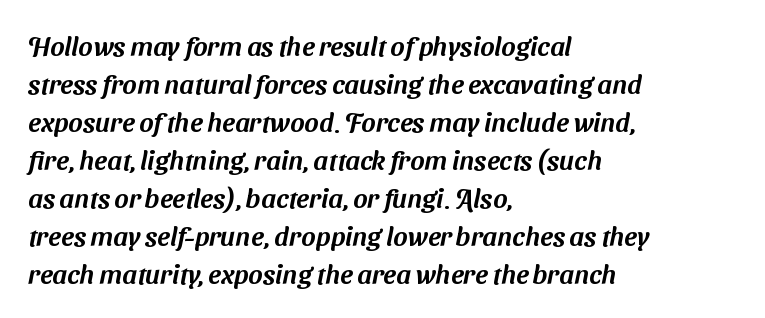
Glyph-to-glyph distance matches everyday printed text. Vertically, the passage feels balanced, rows spaced as you'd expect. Lines of text with bare space underneath. Is the block centered? No — it sits flush against the left margin.
